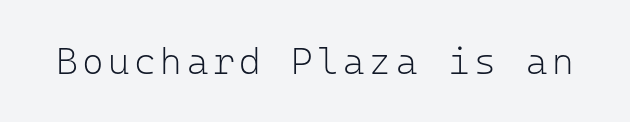
The image shows 37 px light sans-serif type, upright, monospaced; set not underlined; low stroke contrast and a medium x-height.
